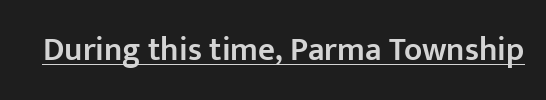
Caption: lettering with a line underneath. Style check: upright. Moderately thickened strokes mark this as semibold type. Do the characters align in a grid? No, the font is proportional. These lines are composed in type without serifs.
